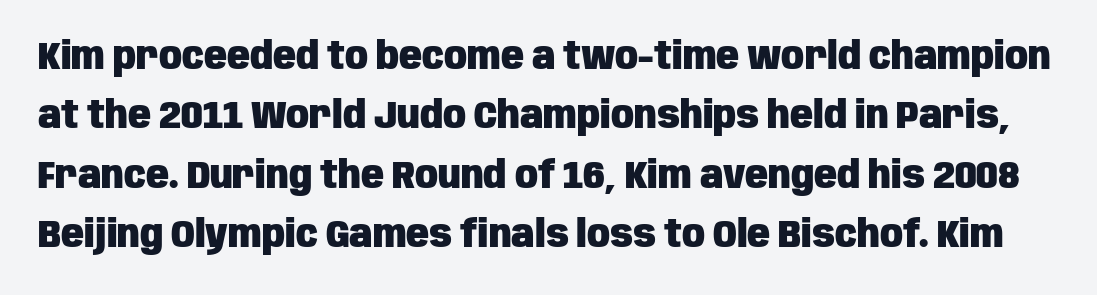
The baseline area is clear. Is the letter spacing exaggerated? No — it looks like the ordinary default. The passage shown is emphatically bold. Normally led — the rows are evenly, conventionally spaced. This sample has the flowing, uneven cadence of proportional lettering.
